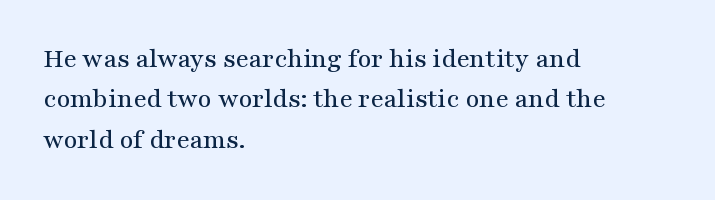
The image shows 27 px text type, upright; set left-aligned, normal line spacing (1.5x), normal letter spacing, not underlined.
